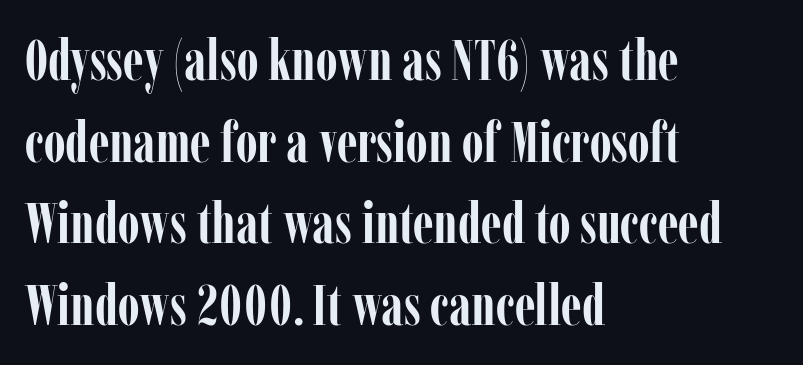
The image shows 57 px semibold, condensed serif type, upright; set left-aligned, normal line spacing (1.43x), normal letter spacing, not underlined; low stroke contrast and a medium x-height.
